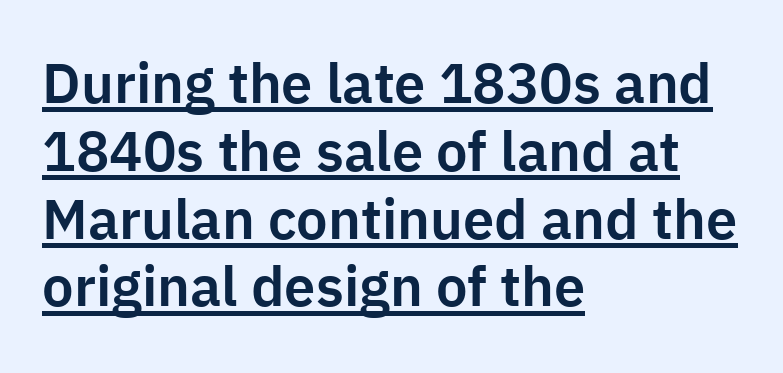
Q: Is the text italic (slanted)? A: No, it is upright.
Q: Is the typeface a serif or a sans-serif typeface? A: Sans-serif.
Q: Is the text underlined? A: Yes.
Q: How is the paragraph aligned? A: Left-aligned.
Q: Is the spacing between letters normal or unusually wide? A: Normal.
Q: Width (condensed, normal, or wide)? A: Normal.
Q: Stroke contrast? A: Low.
Q: x-height? A: Medium.
Q: Monospaced? A: No.
